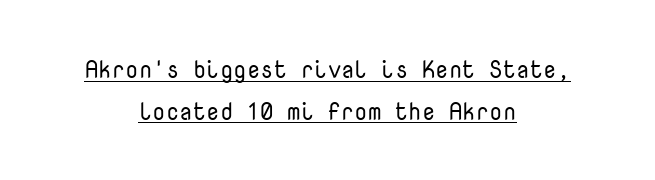
{"italic": "no", "bold": "no", "underline": "yes", "align": "center", "line_spacing_ratio": 1.73, "letter_spacing": "normal", "letter_spacing_em": 0.0, "glyph_px": 24}
